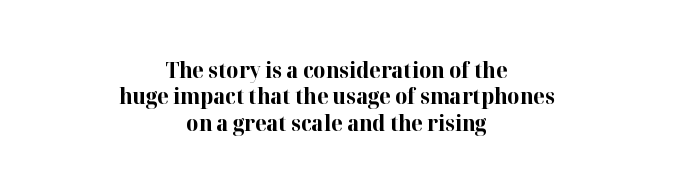
Nobody touched the tracking dial on this one. Beneath every word, the page is bare. If you measured baseline to baseline, you'd find a middling distance. This rendering uses center alignment, leaving both contours irregular but symmetric.
